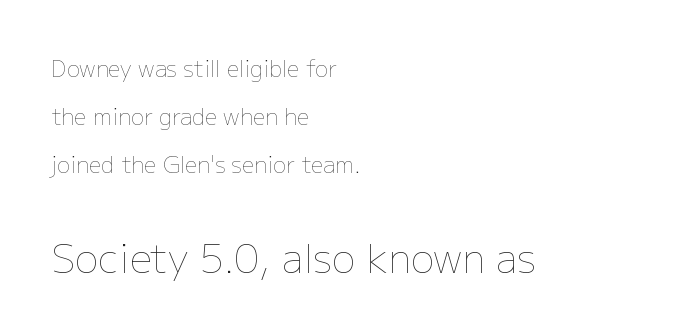
The image shows 39 px thin type, upright; set left-aligned, loose line spacing (2.19x), normal letter spacing, not underlined; the second (bottom) block is 1.77x larger; low stroke contrast and a medium x-height.
